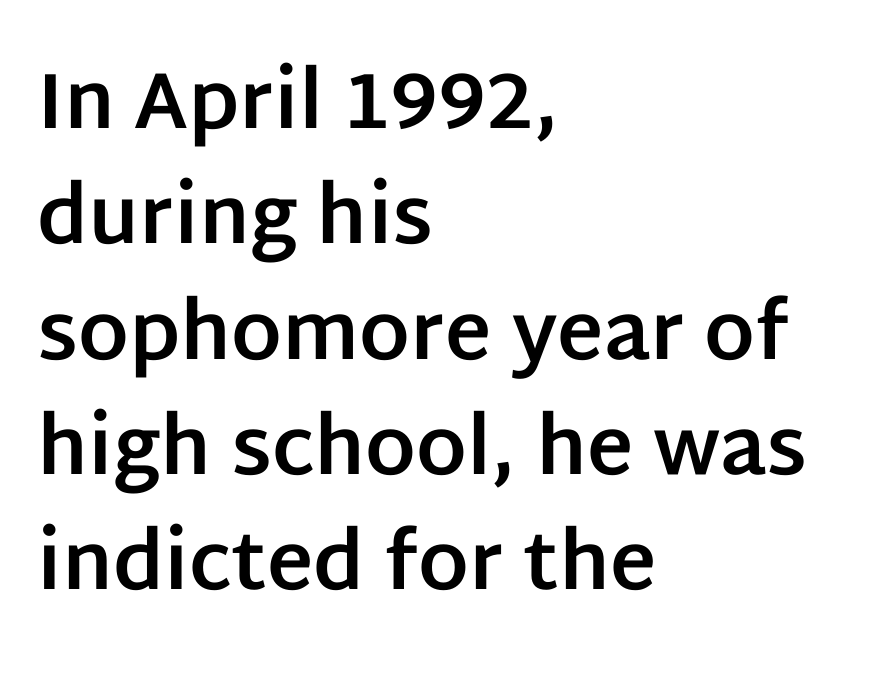
Line beginnings align vertically; line endings do not. Weight: bold. Ordinary non-slanted type is in use. In terms of letterform style, serifs are entirely absent. The passage shown is not underscored anywhere. Nobody touched the tracking dial on this one.
